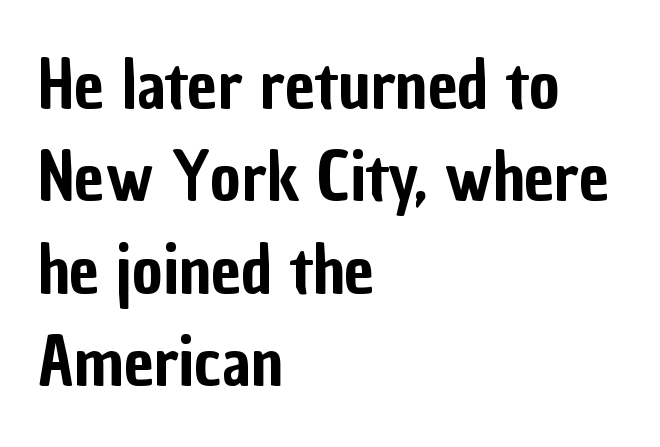
Q: Is the text italic (slanted)? A: No, it is upright.
Q: Is the typeface a serif or a sans-serif typeface? A: Sans-serif.
Q: Is the text underlined? A: No.
Q: How is the paragraph aligned? A: Left-aligned.
Q: Is the spacing between letters normal or unusually wide? A: Normal.
Q: Is the spacing between lines tight, normal or loose? A: Normal.
Q: Width (condensed, normal, or wide)? A: Condensed.
Q: Stroke contrast? A: Low.
Q: x-height? A: Medium.
Q: Monospaced? A: No.
